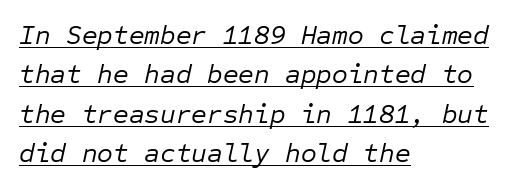
{"italic": "yes", "lean": "right", "slant_degrees": 12, "bold": "no", "underline": "yes", "align": "left", "line_spacing": "normal", "line_spacing_ratio": 1.46, "letter_spacing": "normal", "letter_spacing_em": 0.0, "glyph_px": 27}
